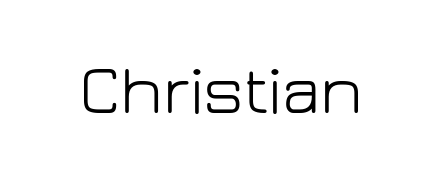
Q: Is the text bold? A: No.
Q: Is the text italic (slanted)? A: No, it is upright.
Q: Is the typeface a serif or a sans-serif typeface? A: Sans-serif.
Q: Is the text underlined? A: No.
Q: Is the spacing between letters normal or unusually wide? A: Normal.
Q: Width (condensed, normal, or wide)? A: Normal.
Q: Stroke contrast? A: Low.
Q: x-height? A: Medium.
Q: Monospaced? A: No.
